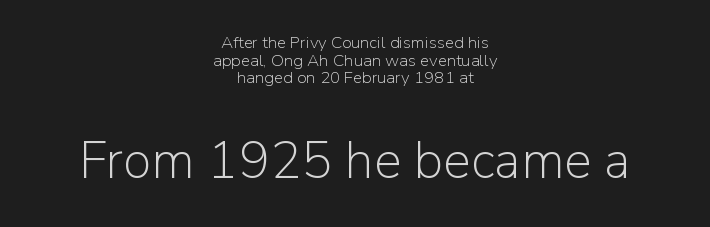
The image shows 52 px light sans-serif type, upright; set centered, tight line spacing (1.04x), normal letter spacing, not underlined; the second (bottom) block is 3.06x larger; low stroke contrast and a medium x-height.
